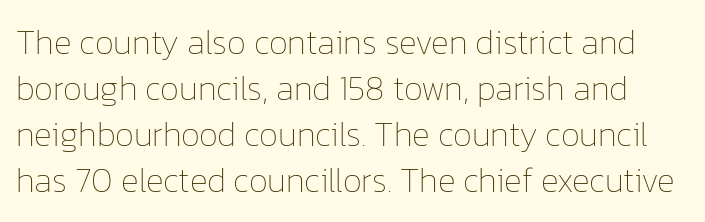
The image shows 34 px thin type, upright; set normal line spacing (1.35x), normal letter spacing, not underlined; low stroke contrast and a medium x-height.
